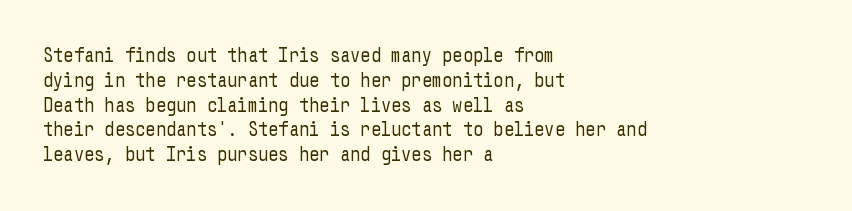
Each stroke keeps to a modest, everyday thickness or less. The type is set solid horizontally, with unmodified tracking. Italic: no, the glyphs are upright roman. In CSS terms this would be text-align: left.
